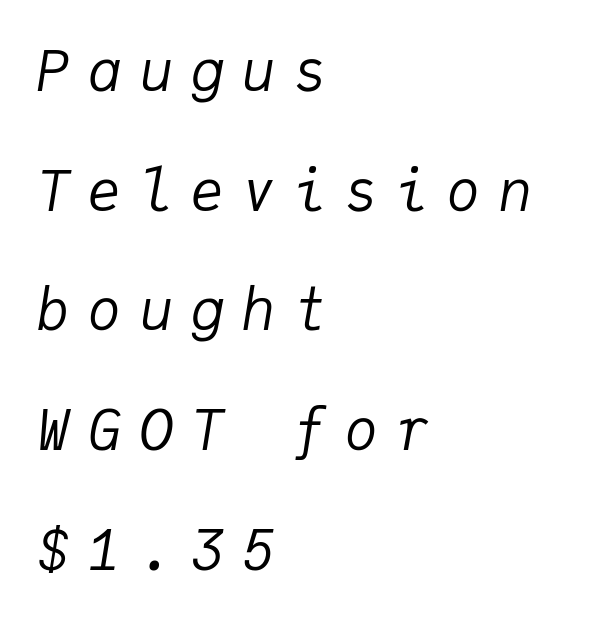
The image shows 57 px regular-weight type, italic (leaning right), monospaced; set left-aligned, loose line spacing (2.1x), unusually wide letter spacing (+0.3 em), not underlined; low stroke contrast and a medium x-height.
